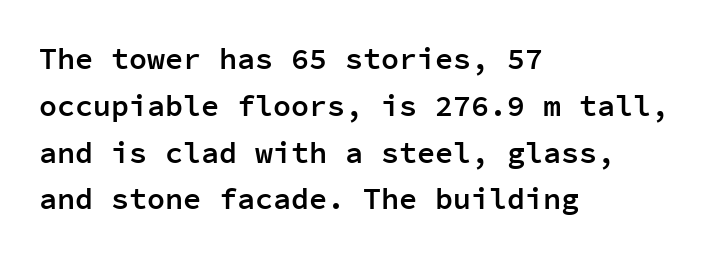
This is sans-serif lettering, the kind often seen on screens and signage. Clear beneath every line of the passage. The typesetter chose a ragged-right arrangement here. Honestly, the letter spacing is just normal — you wouldn't notice it. Summary of weight: moderately heavy, a semibold.
